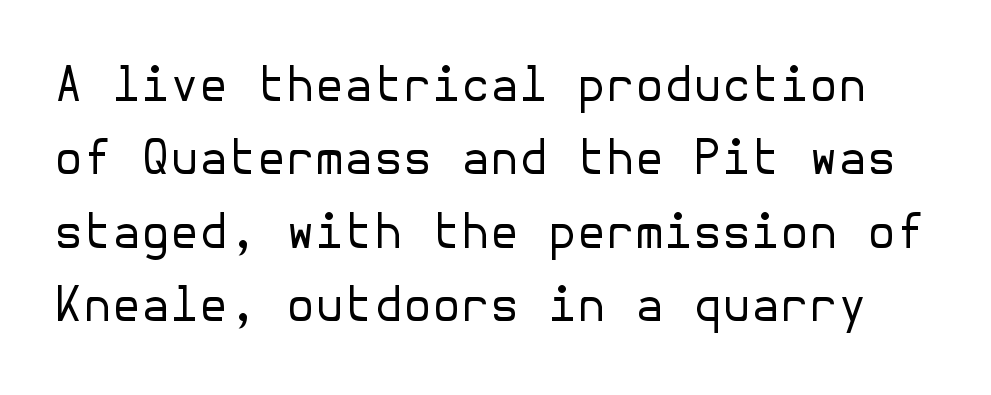
{"serif": "no", "italic": "no", "bold": "no", "weight": "regular", "width": "normal", "stroke_contrast": "low", "x_height": "medium", "underline": "no", "line_spacing": "normal", "line_spacing_ratio": 1.56, "letter_spacing": "normal", "letter_spacing_em": 0.0, "glyph_px": 47}
